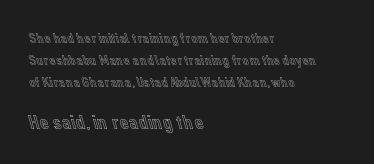
Summary of vertical rhythm: regular, with standard interline spacing. The setting favours the left margin, as ordinary paragraphs usually do. The words here are not underlined.
